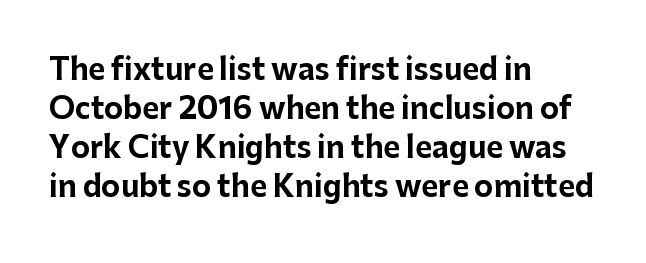
Q: Is the text bold? A: Yes.
Q: Is the text italic (slanted)? A: No, it is upright.
Q: Is the typeface a serif or a sans-serif typeface? A: Sans-serif.
Q: Is the text underlined? A: No.
Q: How is the paragraph aligned? A: Left-aligned.
Q: Is the spacing between letters normal or unusually wide? A: Normal.
Q: Is the spacing between lines tight, normal or loose? A: Normal.
Q: Width (condensed, normal, or wide)? A: Normal.
Q: Stroke contrast? A: Low.
Q: x-height? A: Medium.
Q: Monospaced? A: No.
